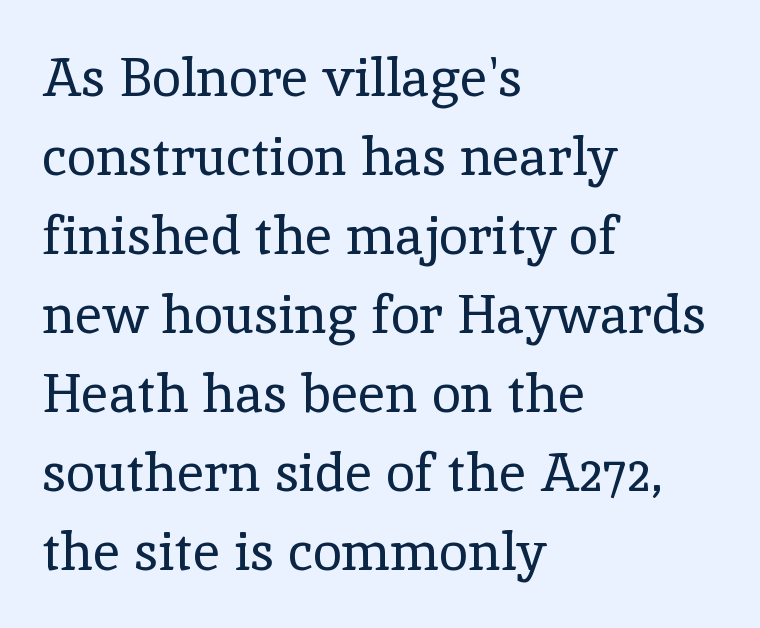
Letter spacing: default. The rows are spaced the way most documents space them. Think standard paragraph weight, or any step lighter than that. The lettering holds an erect, upright posture throughout.
